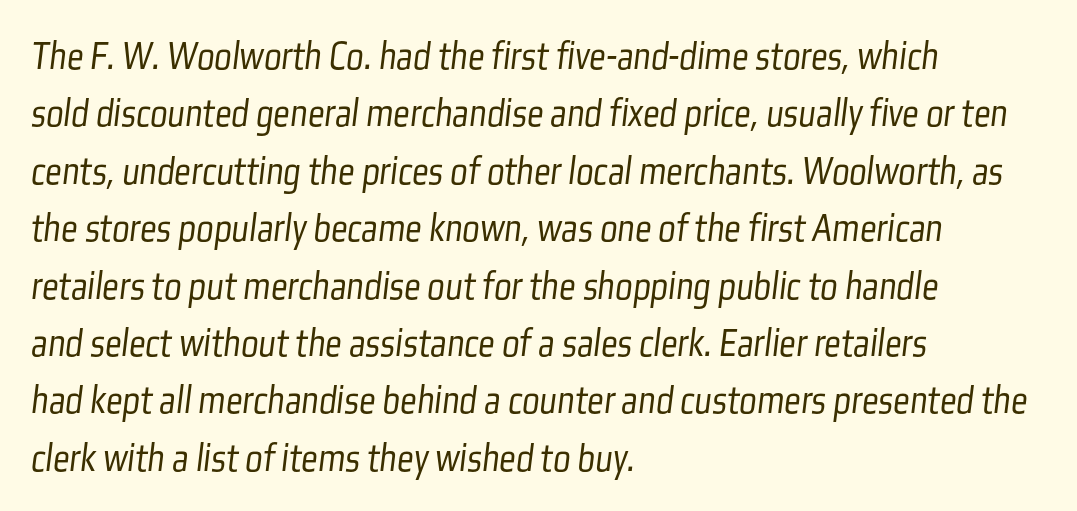
The image shows 41 px light, condensed sans-serif type; set left-aligned, normal line spacing (1.4x), normal letter spacing, not underlined; low stroke contrast and a medium x-height.
